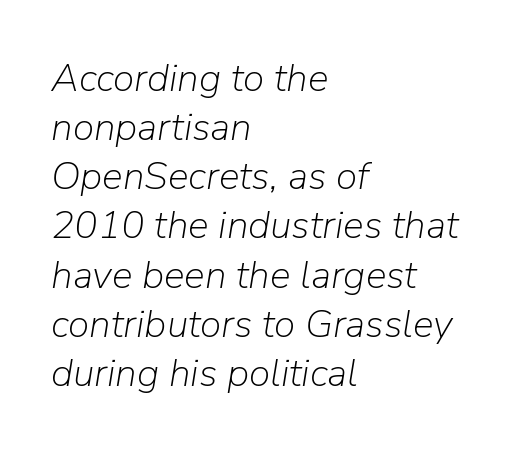
The image shows 39 px light type, italic (leaning right); set left-aligned, normal line spacing (1.26x), normal letter spacing, not underlined; low stroke contrast and a medium x-height.
